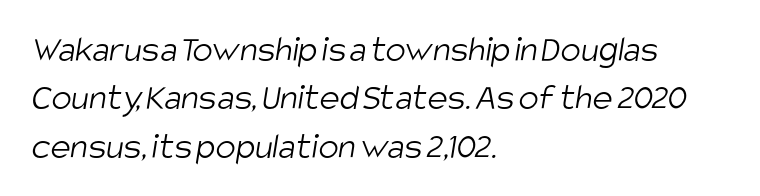
Q: Is the text bold? A: No.
Q: Is the typeface a serif or a sans-serif typeface? A: Sans-serif.
Q: Is the text underlined? A: No.
Q: How is the paragraph aligned? A: Left-aligned.
Q: Is the spacing between letters normal or unusually wide? A: Normal.
Q: Is the spacing between lines tight, normal or loose? A: Normal.
Q: Width (condensed, normal, or wide)? A: Condensed.
Q: Stroke contrast? A: Low.
Q: x-height? A: Large.
Q: Monospaced? A: No.
